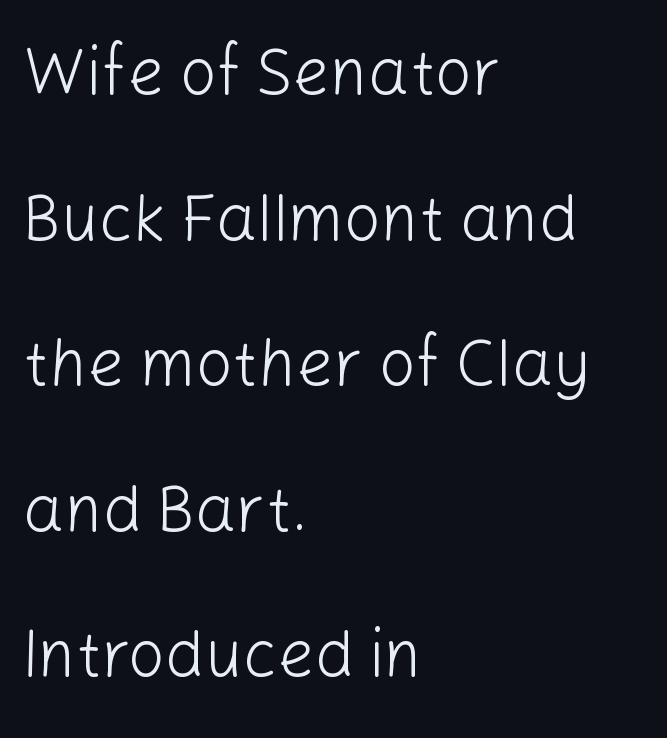
Q: Is the text bold? A: No.
Q: Is the text italic (slanted)? A: No, it is upright.
Q: Is the typeface a serif or a sans-serif typeface? A: Sans-serif.
Q: Is the text underlined? A: No.
Q: How is the paragraph aligned? A: Left-aligned.
Q: Is the spacing between letters normal or unusually wide? A: Normal.
Q: Is the spacing between lines tight, normal or loose? A: Loose.
Q: Width (condensed, normal, or wide)? A: Normal.
Q: Stroke contrast? A: Low.
Q: x-height? A: Medium.
Q: Monospaced? A: No.
